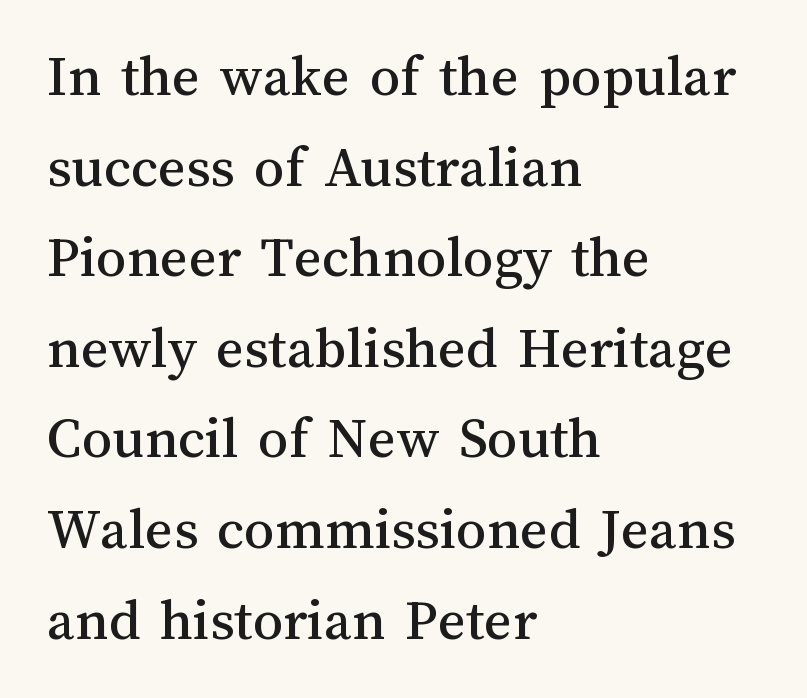
The paragraph has a hard left edge and a soft right edge. The specimen reads as upright at a glance. Spacing between characters is what you'd get straight out of the box. Anything drawn beneath the words? Only blank space. A typesetter would call this proportional, since set widths differ per character.
